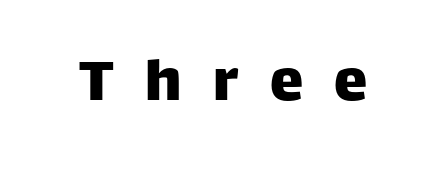
The image shows 67 px sans-serif type, upright; set unusually wide letter spacing (+0.47 em), not underlined; low stroke contrast and a large x-height.
